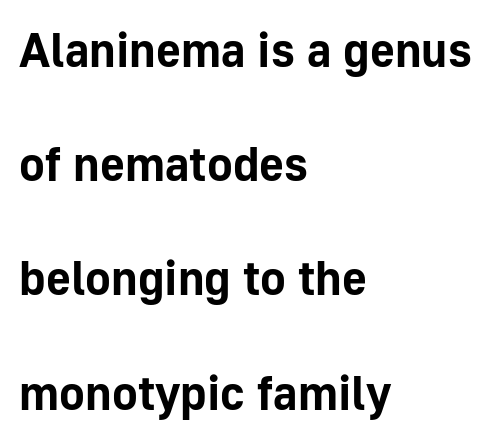
Q: Is the text bold? A: Yes.
Q: Is the text italic (slanted)? A: No, it is upright.
Q: Is the typeface a serif or a sans-serif typeface? A: Sans-serif.
Q: Is the text underlined? A: No.
Q: How is the paragraph aligned? A: Left-aligned.
Q: Is the spacing between letters normal or unusually wide? A: Normal.
Q: Is the spacing between lines tight, normal or loose? A: Loose.
Q: Width (condensed, normal, or wide)? A: Normal.
Q: Stroke contrast? A: Low.
Q: x-height? A: Medium.
Q: Monospaced? A: No.
